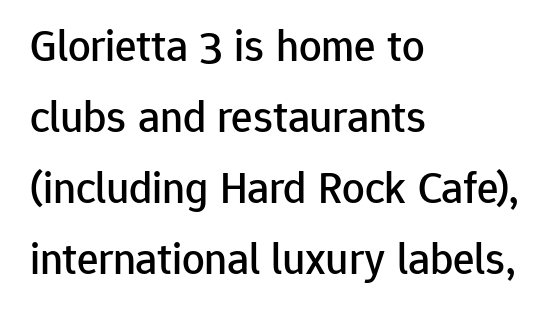
{"serif": "no", "italic": "no", "width": "normal", "stroke_contrast": "low", "x_height": "medium", "monospaced": "no", "underline": "no", "align": "left", "line_spacing": "normal", "line_spacing_ratio": 1.58, "letter_spacing": "normal", "letter_spacing_em": 0.0, "glyph_px": 45}
